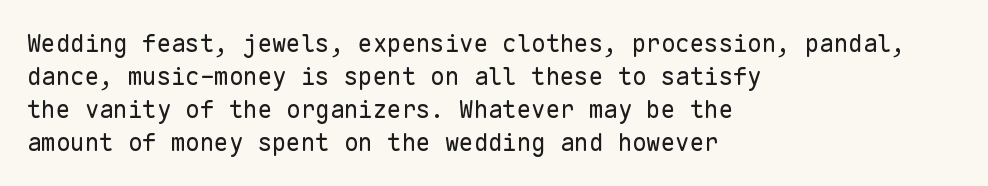
These lines stack with their left ends in a neat column. Letters rest on an invisible, unmarked baseline. The lines sit at an ordinary, default distance from one another. The type sits square on the baseline with zero lean. No letter is thick-stroked: the sample isn't bold. Default kerning and tracking; the words read as compact shapes.
